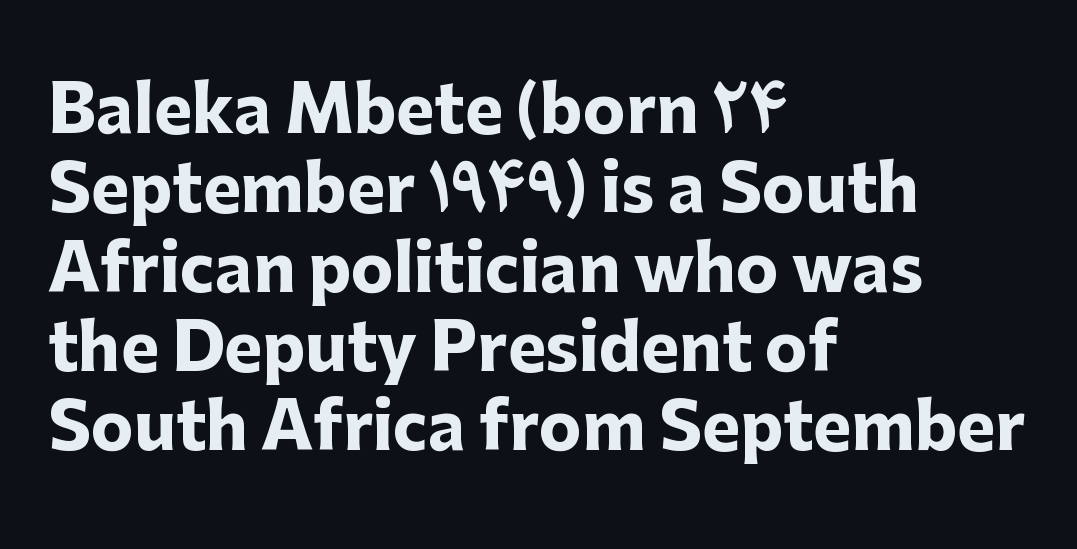
Q: Is the text bold? A: Yes.
Q: Is the text italic (slanted)? A: No, it is upright.
Q: Is the typeface a serif or a sans-serif typeface? A: Sans-serif.
Q: Is the text underlined? A: No.
Q: How is the paragraph aligned? A: Left-aligned.
Q: Is the spacing between letters normal or unusually wide? A: Normal.
Q: Width (condensed, normal, or wide)? A: Normal.
Q: Stroke contrast? A: Low.
Q: x-height? A: Medium.
Q: Monospaced? A: No.
